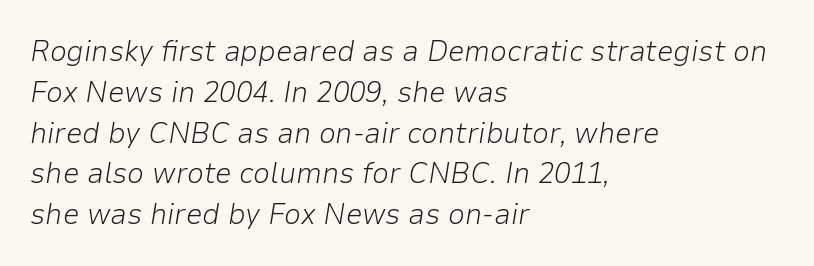
Q: Is the text bold? A: No.
Q: Is the text italic (slanted)? A: Yes, it leans right by about 9 degrees.
Q: Is the text underlined? A: No.
Q: How is the paragraph aligned? A: Left-aligned.
Q: Is the spacing between letters normal or unusually wide? A: Normal.
Q: Is the spacing between lines tight, normal or loose? A: Normal.
Q: Width (condensed, normal, or wide)? A: Normal.
Q: Stroke contrast? A: Low.
Q: x-height? A: Medium.
Q: Monospaced? A: No.
